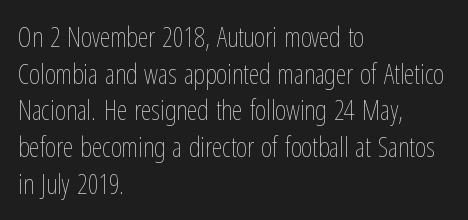
{"italic": "no", "bold": "no", "underline": "no", "align": "left", "line_spacing": "normal", "line_spacing_ratio": 1.36, "letter_spacing": "normal", "letter_spacing_em": 0.0, "glyph_px": 27}
